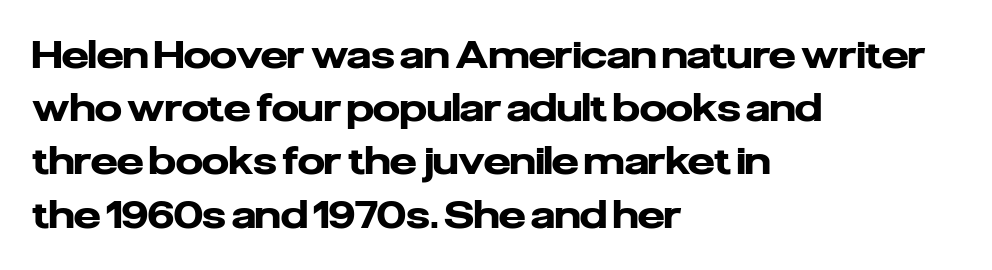
{"serif": "no", "italic": "no", "bold": "yes", "weight": "heavy", "width": "normal", "stroke_contrast": "low", "x_height": "medium", "monospaced": "no", "underline": "no", "align": "left", "line_spacing": "normal", "line_spacing_ratio": 1.4, "letter_spacing": "normal", "letter_spacing_em": 0.0, "glyph_px": 38}
